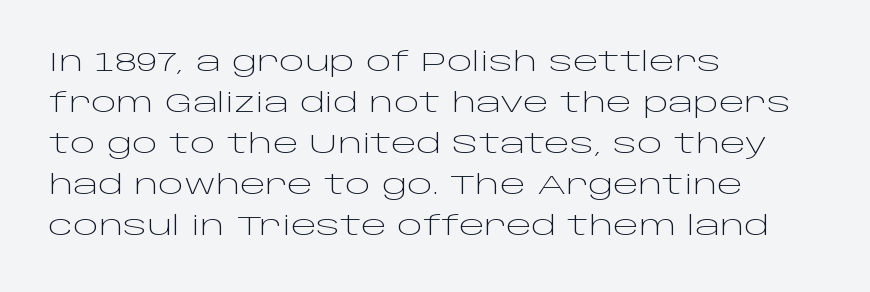
On a weight scale, this lands at 450 or below. The passage shown has conventional tracking throughout. A normal amount of white space separates one row of letters from the next. The rag falls on the right side of this text block.
